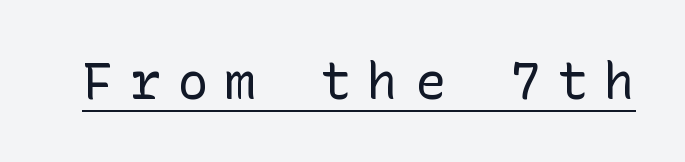
Spacing between characters has been opened up far beyond the box default. No feet cap the strokes, marking this as sans-serif type. The typesetter has applied underlining to the passage shown. Caption: face not bold, strokes unweighted. Vertical strokes here are truly vertical.
